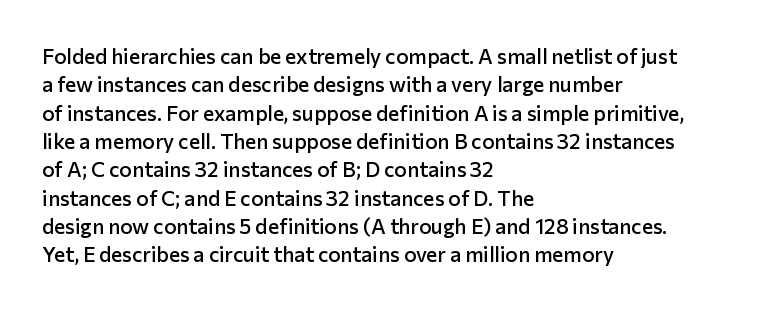
{"italic": "no", "bold": "semi", "underline": "no", "align": "left", "line_spacing": "normal", "line_spacing_ratio": 1.35, "letter_spacing": "normal", "letter_spacing_em": 0.0, "glyph_px": 21}
